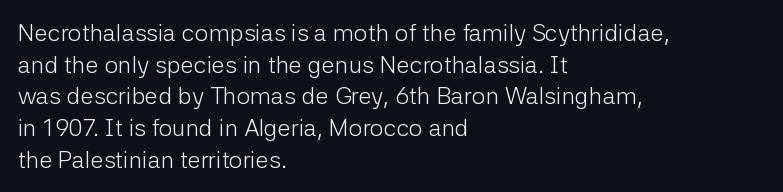
{"italic": "no", "bold": "no", "underline": "no", "align": "left", "line_spacing": "normal", "line_spacing_ratio": 1.32, "letter_spacing": "normal", "letter_spacing_em": 0.0, "glyph_px": 24}
